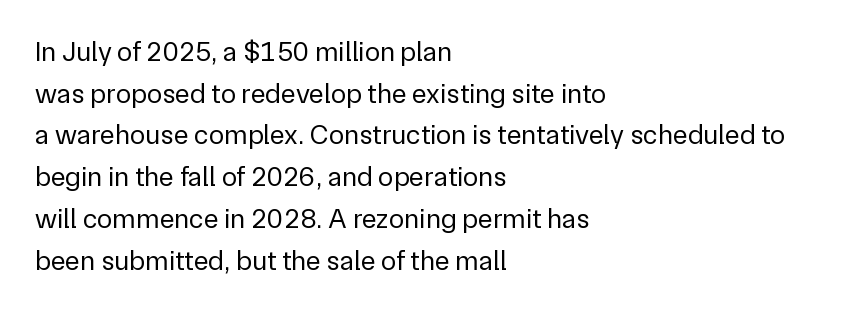
{"serif": "no", "italic": "no", "bold": "no", "weight": "regular", "width": "normal", "stroke_contrast": "low", "x_height": "medium", "monospaced": "no", "underline": "no", "align": "left", "line_spacing": "normal", "line_spacing_ratio": 1.49, "letter_spacing": "normal", "letter_spacing_em": 0.0, "glyph_px": 28}
